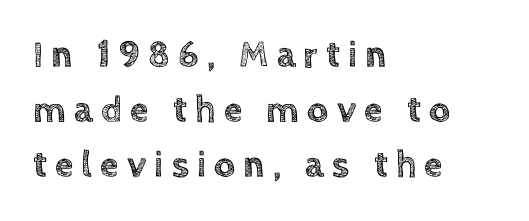
Q: Is the text italic (slanted)? A: No, it is upright.
Q: Is the text underlined? A: No.
Q: How is the paragraph aligned? A: Left-aligned.
Q: Is the spacing between letters normal or unusually wide? A: Unusually wide.
Q: Is the spacing between lines tight, normal or loose? A: Normal.
Q: Width (condensed, normal, or wide)? A: Normal.
Q: x-height? A: Large.
Q: Monospaced? A: No.
